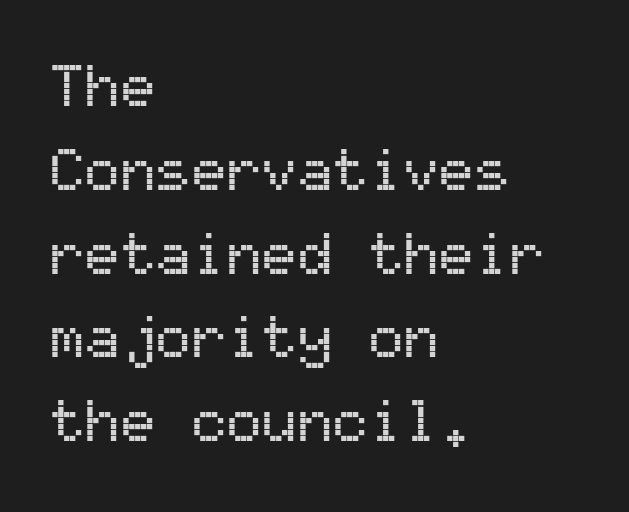
Q: Is the text italic (slanted)? A: No, it is upright.
Q: Is the typeface a serif or a sans-serif typeface? A: Sans-serif.
Q: Is the text underlined? A: No.
Q: How is the paragraph aligned? A: Left-aligned.
Q: Is the spacing between letters normal or unusually wide? A: Normal.
Q: Is the spacing between lines tight, normal or loose? A: Normal.
Q: Width (condensed, normal, or wide)? A: Normal.
Q: Stroke contrast? A: Medium.
Q: x-height? A: Medium.
Q: Monospaced? A: Yes.
